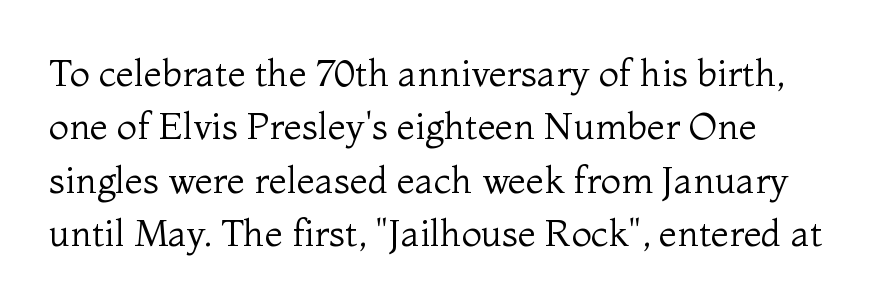
The image shows 37 px regular-weight serif type, upright; set left-aligned, normal line spacing (1.44x), normal letter spacing, not underlined; medium stroke contrast and a medium x-height.
